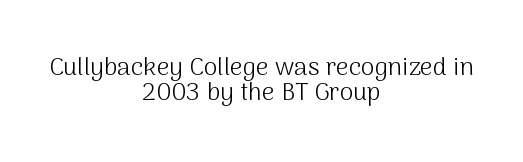
Q: Is the text bold? A: No.
Q: Is the text italic (slanted)? A: No, it is upright.
Q: Is the text underlined? A: No.
Q: How is the paragraph aligned? A: Centered.
Q: Is the spacing between letters normal or unusually wide? A: Normal.
Q: Is the spacing between lines tight, normal or loose? A: Tight.
